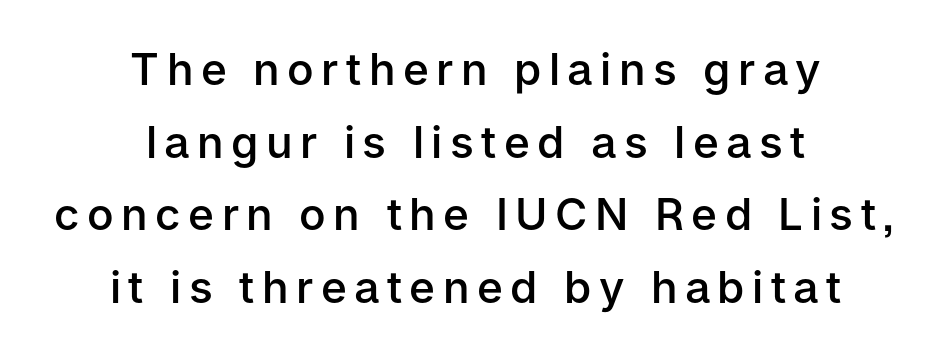
{"serif": "no", "italic": "no", "bold": "semi", "weight": "semibold", "width": "normal", "stroke_contrast": "low", "x_height": "medium", "monospaced": "no", "underline": "no", "align": "center", "line_spacing": "normal", "line_spacing_ratio": 1.65, "glyph_px": 44}
